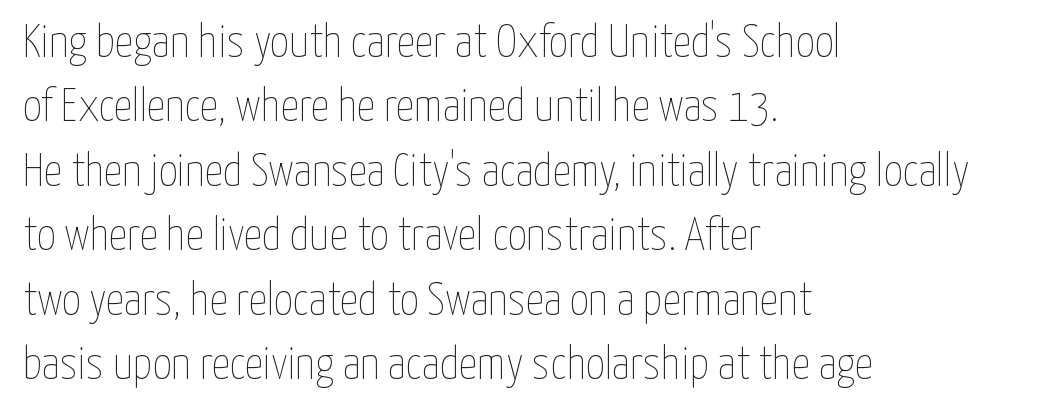
{"italic": "no", "bold": "no", "weight": "thin", "width": "condensed", "stroke_contrast": "low", "x_height": "medium", "monospaced": "no", "underline": "no", "align": "left", "line_spacing": "normal", "line_spacing_ratio": 1.4, "letter_spacing": "normal", "letter_spacing_em": 0.0, "glyph_px": 46}
